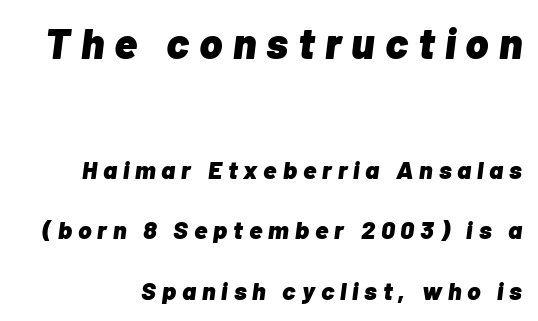
The image shows 43 px heavy type, italic (leaning right); set loose line spacing (2.41x), unusually wide letter spacing (+0.24 em), not underlined; the first (top) block is 1.72x larger; low stroke contrast and a medium x-height.
